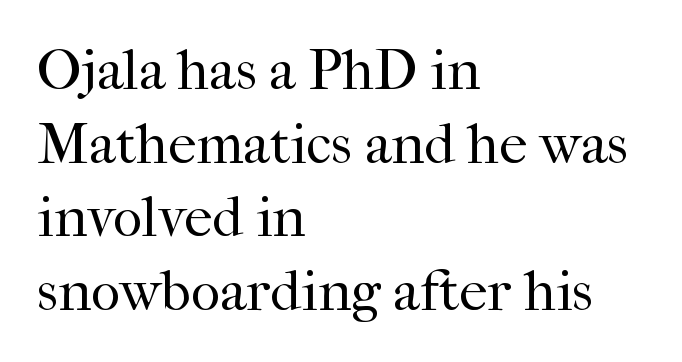
The image shows 57 px regular-weight serif type, upright; set left-aligned, normal line spacing (1.29x), normal letter spacing, not underlined; high stroke contrast and a medium x-height.
